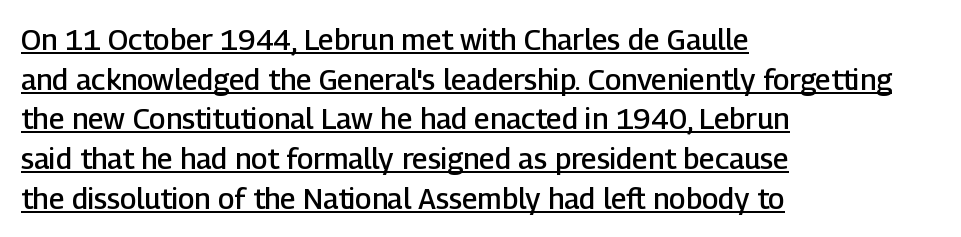
{"serif": "no", "italic": "no", "bold": "semi", "weight": "semibold", "width": "normal", "stroke_contrast": "low", "x_height": "medium", "monospaced": "no", "underline": "yes", "align": "left", "line_spacing": "normal", "line_spacing_ratio": 1.37, "letter_spacing": "normal", "letter_spacing_em": 0.0, "glyph_px": 29}
